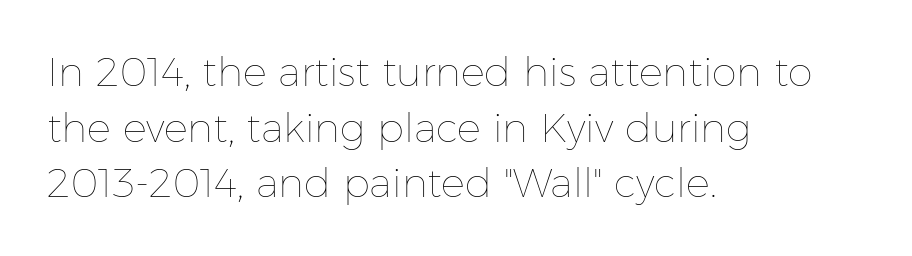
{"italic": "no", "bold": "no", "weight": "thin", "width": "normal", "stroke_contrast": "low", "x_height": "medium", "monospaced": "no", "underline": "no", "align": "left", "line_spacing": "normal", "line_spacing_ratio": 1.39, "letter_spacing": "normal", "letter_spacing_em": 0.0, "glyph_px": 40}
